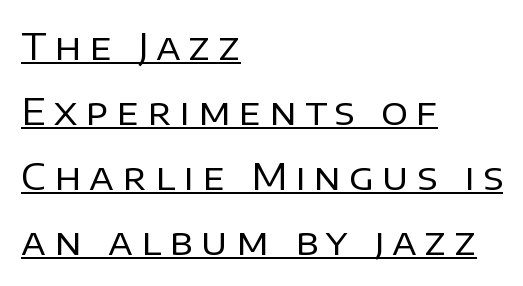
{"serif": "no", "italic": "no", "bold": "no", "weight": "regular", "width": "normal", "stroke_contrast": "low", "x_height": "large", "monospaced": "no", "underline": "yes", "align": "left", "line_spacing_ratio": 1.76, "letter_spacing": "wide", "letter_spacing_em": 0.22, "glyph_px": 37}
